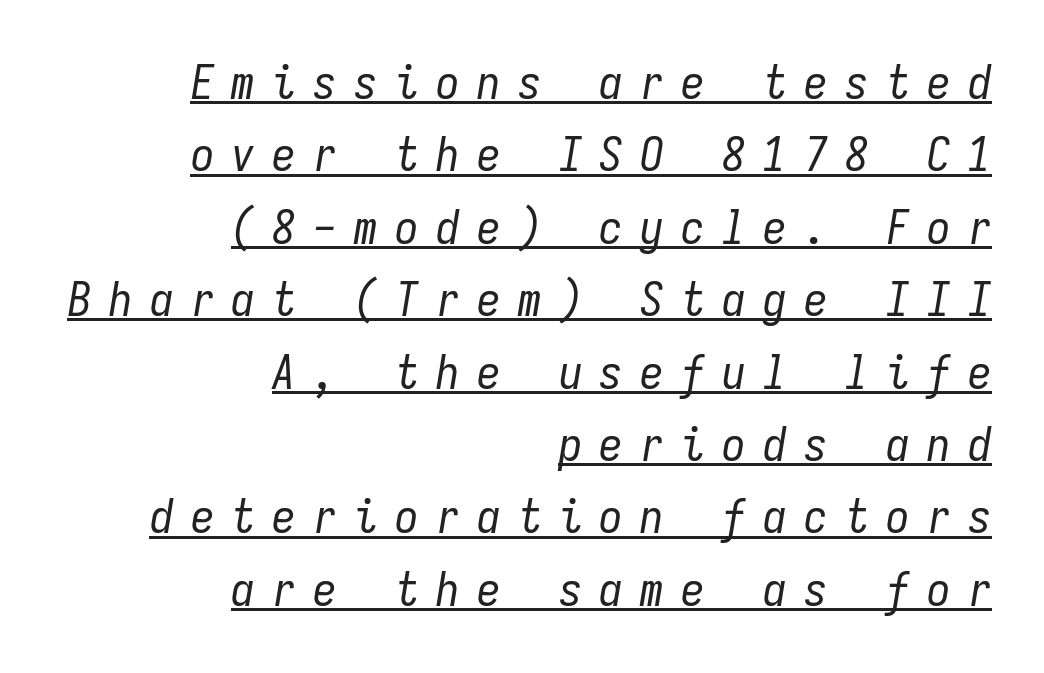
Teacher's note: observe the even right margin — that is flush-right alignment. Here the designer chose a console-style face with uniform glyph widths. Rows of type keep a routine distance in the vertical direction. The passage shown is underscored from start to finish. This sample uses expanded letter spacing, leaving extra air between glyphs.
